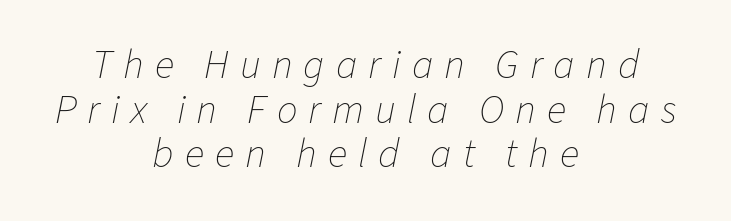
The image shows 41 px thin type, italic (leaning right); set centered, tight line spacing (1.09x), unusually wide letter spacing (+0.27 em), not underlined; low stroke contrast and a medium x-height.
